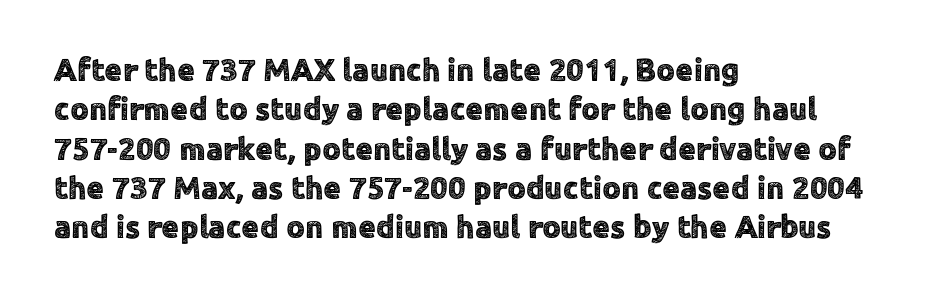
{"serif": "no", "italic": "no", "width": "normal", "x_height": "medium", "monospaced": "no", "underline": "no", "align": "left", "line_spacing_ratio": 1.23, "letter_spacing": "normal", "letter_spacing_em": 0.0, "glyph_px": 32}
